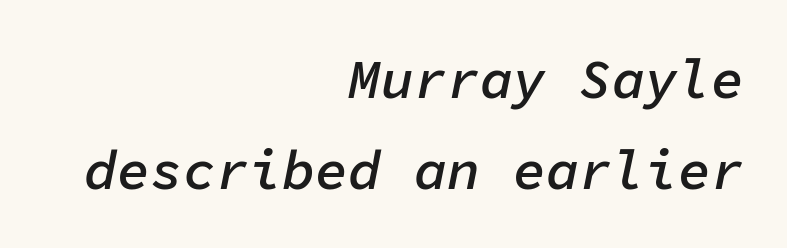
Strokes here are thickened, but only to semibold level. The type is set solid horizontally, with unmodified tracking. Casual observation: everything's shoved over to the right. Honestly, there is no underline to notice here at all. If you measured baseline to baseline, you'd find a middling distance. Note the uniform advance width — an 'i' takes as much space as an 'm'.
